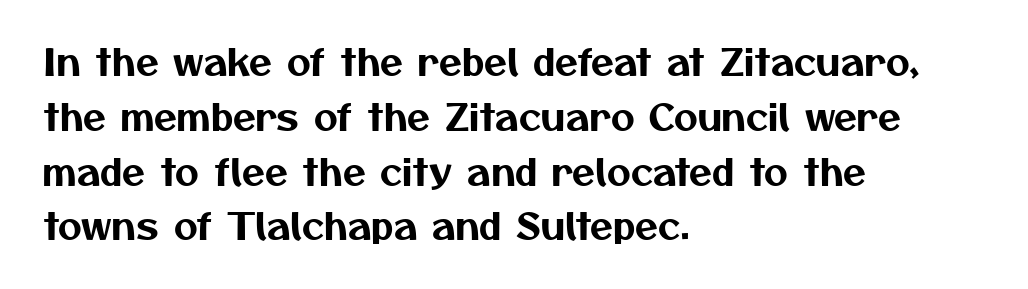
{"serif": "no", "width": "normal", "stroke_contrast": "medium", "x_height": "medium", "monospaced": "no", "underline": "no", "align": "left", "line_spacing": "normal", "line_spacing_ratio": 1.48, "letter_spacing": "normal", "letter_spacing_em": 0.0, "glyph_px": 37}
